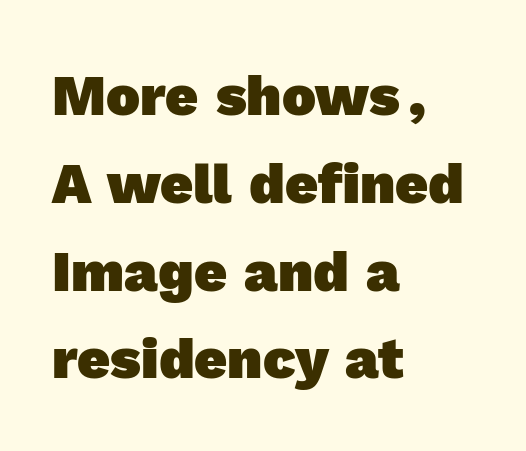
The image shows 57 px heavy sans-serif type; set left-aligned, normal line spacing (1.54x), normal letter spacing, not underlined; a medium x-height.
